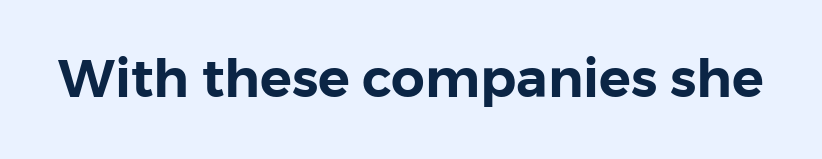
Q: Is the text italic (slanted)? A: No, it is upright.
Q: Is the typeface a serif or a sans-serif typeface? A: Sans-serif.
Q: Is the text underlined? A: No.
Q: Is the spacing between letters normal or unusually wide? A: Normal.
Q: Width (condensed, normal, or wide)? A: Normal.
Q: Stroke contrast? A: Low.
Q: x-height? A: Medium.
Q: Monospaced? A: No.
